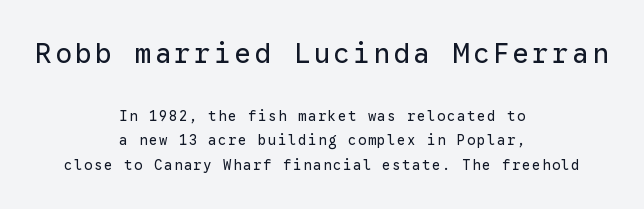
This is sans-serif lettering, the kind often seen on screens and signage. This rendering uses center alignment, leaving both contours irregular but symmetric. The first block has been scaled up relative to the second. Quick note: underline off. Rendered with straight, roman letterforms.
